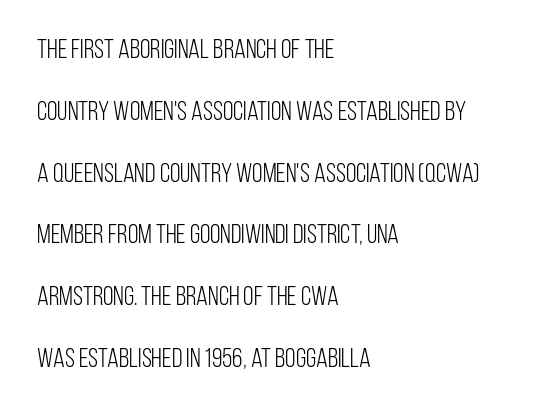
{"italic": "no", "bold": "no", "underline": "no", "align": "left", "line_spacing": "loose", "line_spacing_ratio": 2.29, "letter_spacing": "normal", "letter_spacing_em": 0.0, "glyph_px": 27}
